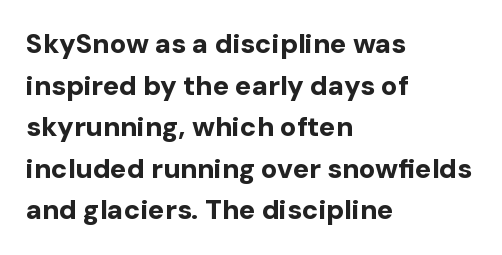
This sample keeps an unexceptional amount of space between lines. Which margin do the lines hug? The left one — the right edge is uneven. The specimen omits any rule beneath the text block's lines. Students, note that the glyphs here touch the page at normal intervals. This is heavy type, rendered in bold.
